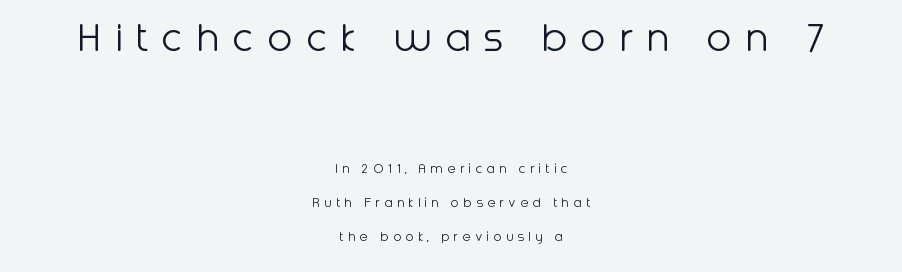
The image shows 46 px light sans-serif type, upright; set centered, loose line spacing (2.25x), unusually wide letter spacing (+0.28 em), not underlined; the first (top) block is 3.07x larger; low stroke contrast and a medium x-height.
